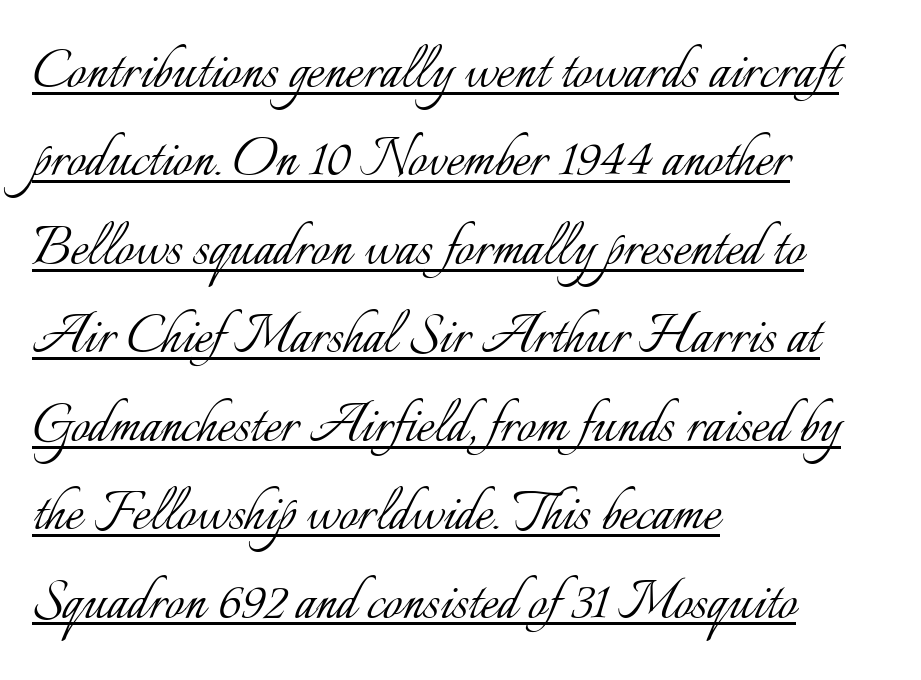
Q: Is the text bold? A: No.
Q: Is the text italic (slanted)? A: Yes.
Q: Is the text underlined? A: Yes.
Q: How is the paragraph aligned? A: Left-aligned.
Q: Is the spacing between letters normal or unusually wide? A: Normal.
Q: Is the spacing between lines tight, normal or loose? A: Normal.
Q: Width (condensed, normal, or wide)? A: Normal.
Q: Stroke contrast? A: Low.
Q: x-height? A: Small.
Q: Monospaced? A: No.
